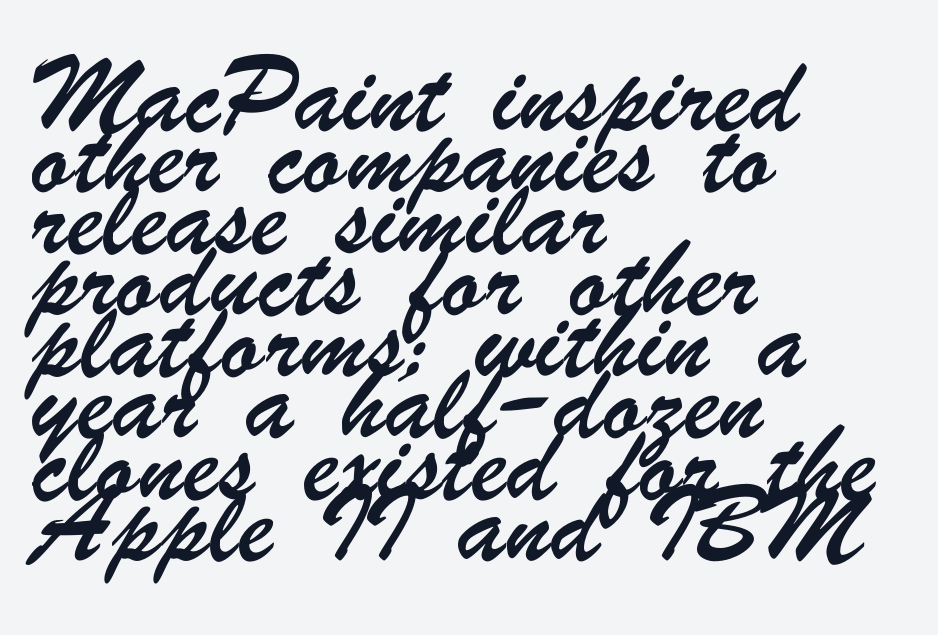
{"serif": "no", "width": "condensed", "stroke_contrast": "low", "x_height": "small", "monospaced": "no", "underline": "no", "align": "left", "line_spacing": "normal", "line_spacing_ratio": 1.28, "letter_spacing": "normal", "letter_spacing_em": 0.0, "glyph_px": 48}
